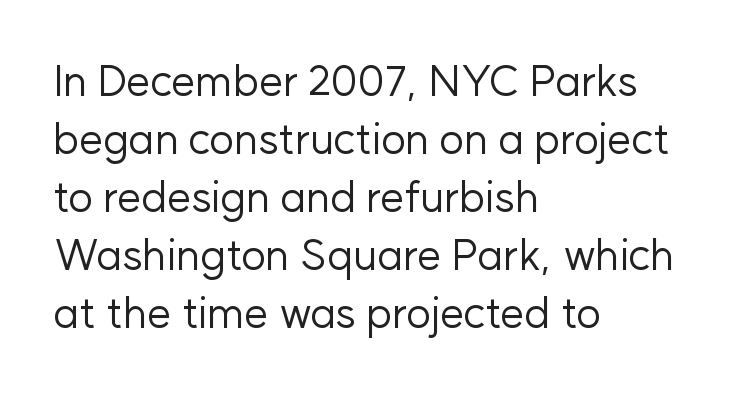
Spacing verdict: proportional, widths tailored to each character. I'd call this a sans setting — the letters go barefoot. Successive baselines arrive at the customary interval. Nobody drew a line under any word here. It's the straight-up-and-down kind of type.
